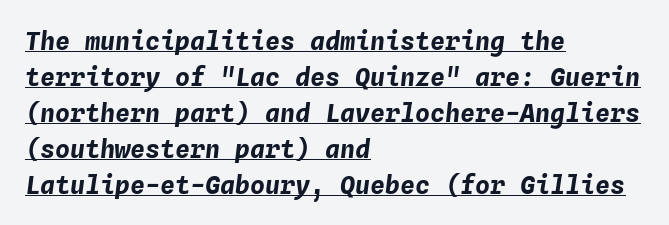
This rendering features underlined lettering. This sample is left-justified, so line endings fall wherever the words run out. Is the letter spacing exaggerated? No — it looks like the ordinary default. Typographic density is high because the face is bold. A typesetter would call this leading conventional body-copy spacing.
